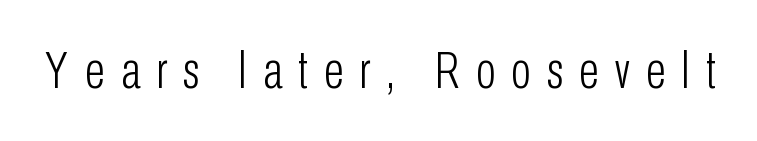
Unmarked baselines from the first word to the last. The weight would be labelled regular, book, light, or lighter still. Do the letters lean? They stand straight. Does extra space separate the letters? Yes, quite a lot of it. The designer went with a sans here, leaving each stem footless. This sample has the flowing, uneven cadence of proportional lettering.
